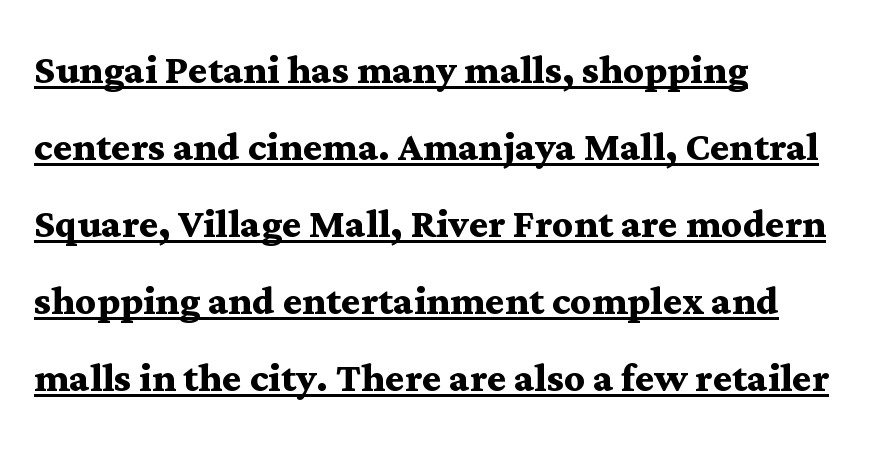
The image shows 51 px semibold, wide serif type, upright; set left-aligned, normal line spacing (1.51x), normal letter spacing, underlined; medium stroke contrast and a medium x-height.
